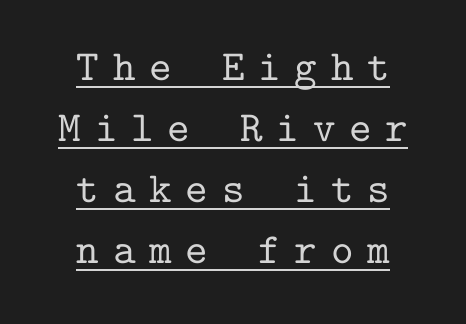
The image shows 43 px serif type, upright, monospaced; set centered, normal line spacing (1.42x), unusually wide letter spacing (+0.32 em), underlined; low stroke contrast and a medium x-height.
